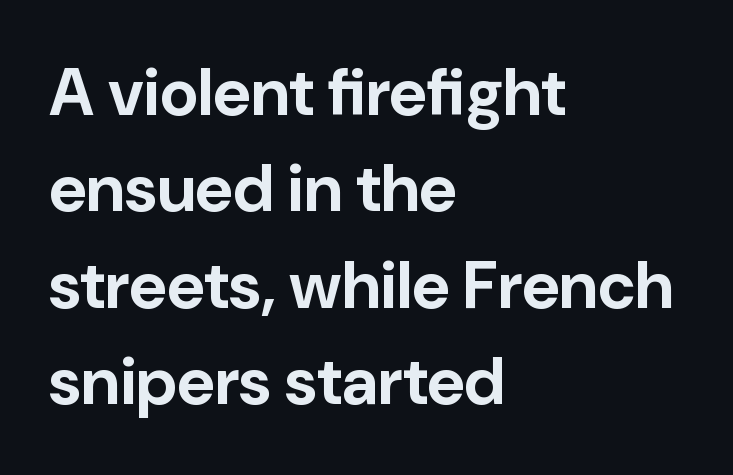
Characters follow at the spacing the type designer built in. This sample has the flowing, uneven cadence of proportional lettering. Tall strokes in this sample are plumb rather than angled. Classification — sans serif. Regarding leading, the lines here are spaced in the standard way. Check the space under the baseline: it is left empty.
